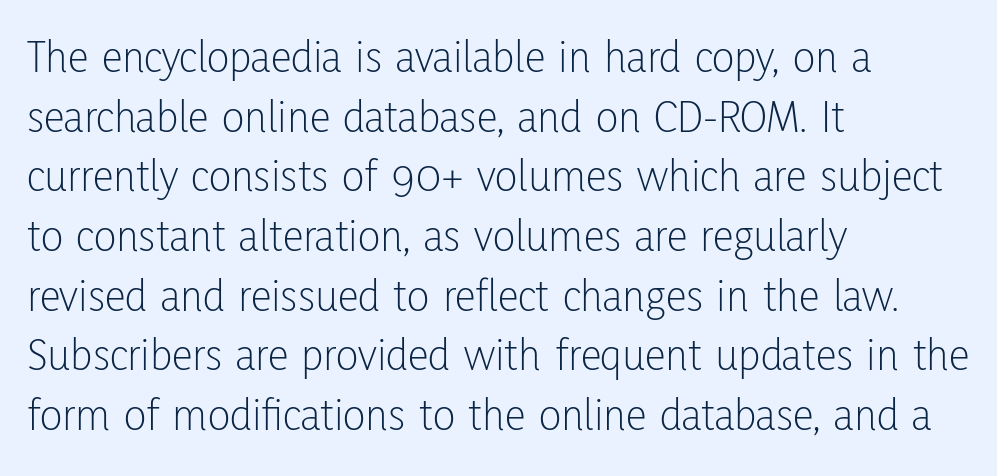
The image shows 47 px light, condensed sans-serif type, upright; set left-aligned, normal line spacing (1.27x), normal letter spacing, not underlined; low stroke contrast and a medium x-height.
